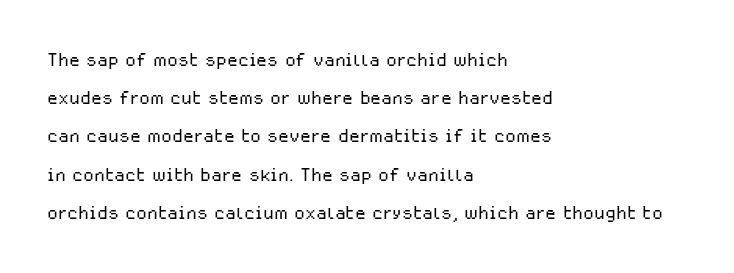
Q: Is the text bold? A: No.
Q: Is the text italic (slanted)? A: No, it is upright.
Q: Is the text underlined? A: No.
Q: How is the paragraph aligned? A: Left-aligned.
Q: Is the spacing between letters normal or unusually wide? A: Normal.
Q: Is the spacing between lines tight, normal or loose? A: Normal.
